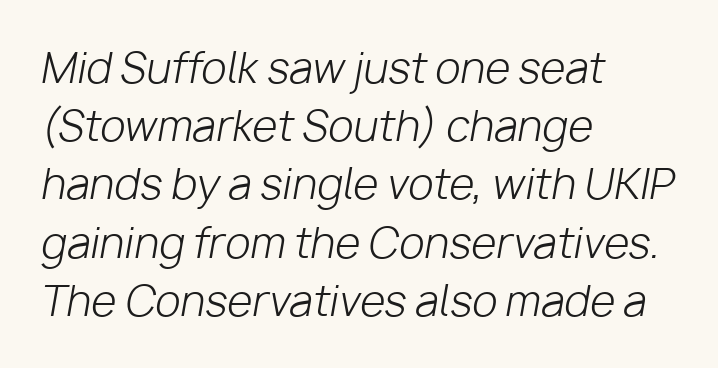
Layout note: lines flush left. Reading down the column, the eye jumps a familiar distance to each next line. Looks like regular typesetting: each glyph gets only the width it needs. This is not heavy type; no bold has been used.
